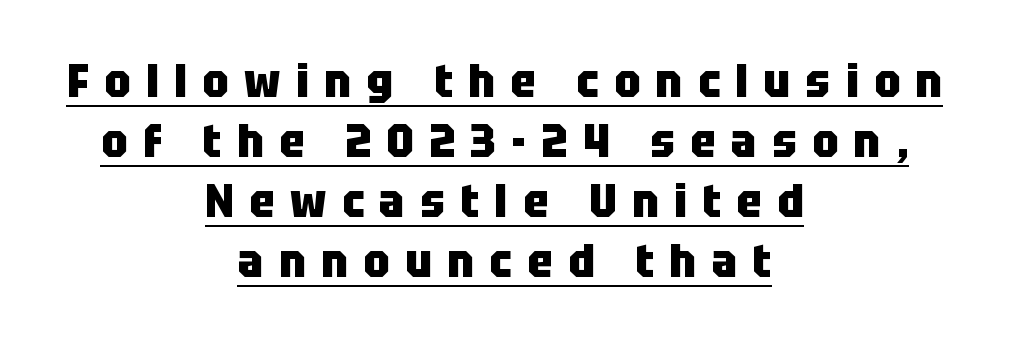
The image shows 47 px heavy, condensed sans-serif type, upright; set centered, normal line spacing (1.28x), unusually wide letter spacing (+0.33 em), underlined; low stroke contrast and a large x-height.
